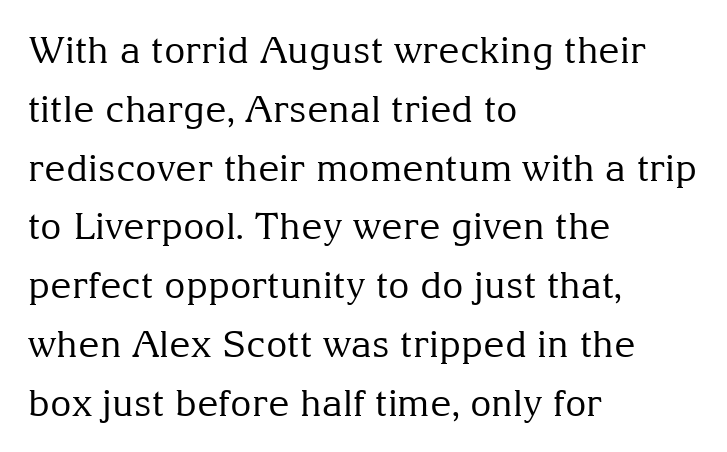
Q: Is the text bold? A: No.
Q: Is the text italic (slanted)? A: No, it is upright.
Q: Is the typeface a serif or a sans-serif typeface? A: Serif.
Q: Is the text underlined? A: No.
Q: How is the paragraph aligned? A: Left-aligned.
Q: Is the spacing between letters normal or unusually wide? A: Normal.
Q: Is the spacing between lines tight, normal or loose? A: Normal.
Q: Width (condensed, normal, or wide)? A: Normal.
Q: Stroke contrast? A: Medium.
Q: x-height? A: Medium.
Q: Monospaced? A: No.
